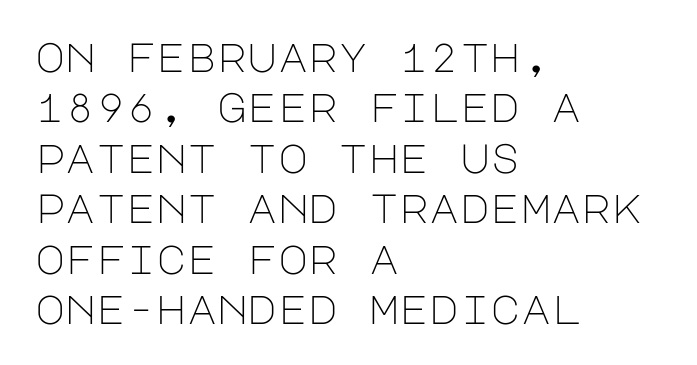
The image shows 41 px light sans-serif type, upright; set left-aligned, line spacing 1.23x, normal letter spacing, not underlined; low stroke contrast and a large x-height.
